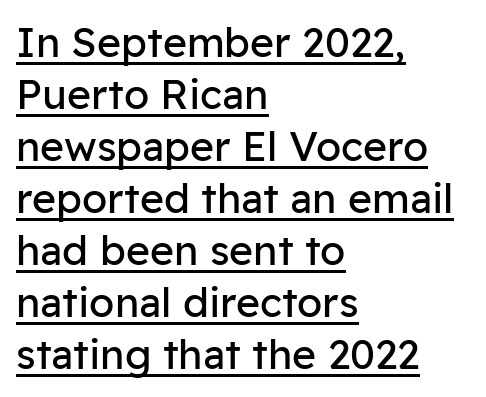
The image shows 41 px regular-weight sans-serif type, upright; set left-aligned, normal line spacing (1.27x), normal letter spacing, underlined; low stroke contrast and a medium x-height.
